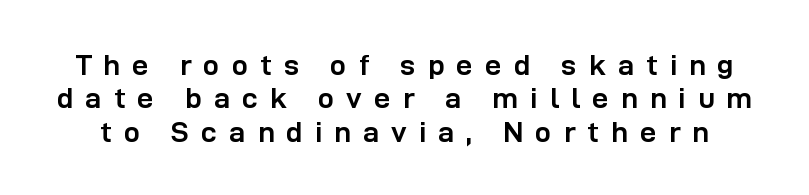
The image shows 29 px semibold sans-serif type, upright; set tight line spacing (1.15x), unusually wide letter spacing (+0.42 em), not underlined; low stroke contrast and a medium x-height.
